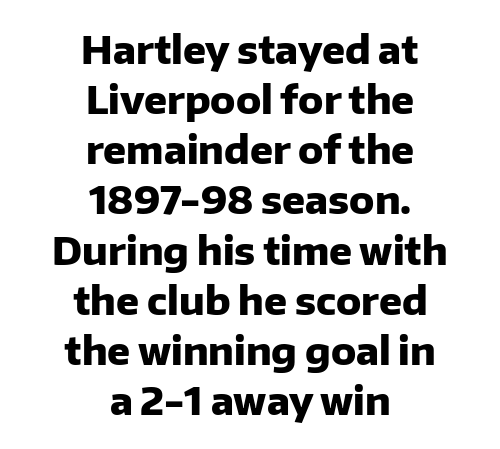
The image shows 38 px heavy sans-serif type, upright; set centered, normal line spacing (1.32x), normal letter spacing, not underlined; low stroke contrast and a medium x-height.
